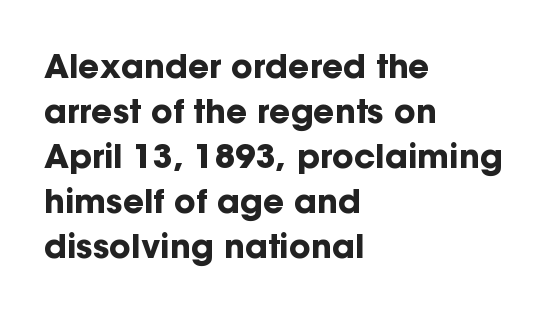
The image shows 33 px bold sans-serif type, upright; set left-aligned, normal line spacing (1.36x), normal letter spacing, not underlined; low stroke contrast and a medium x-height.
